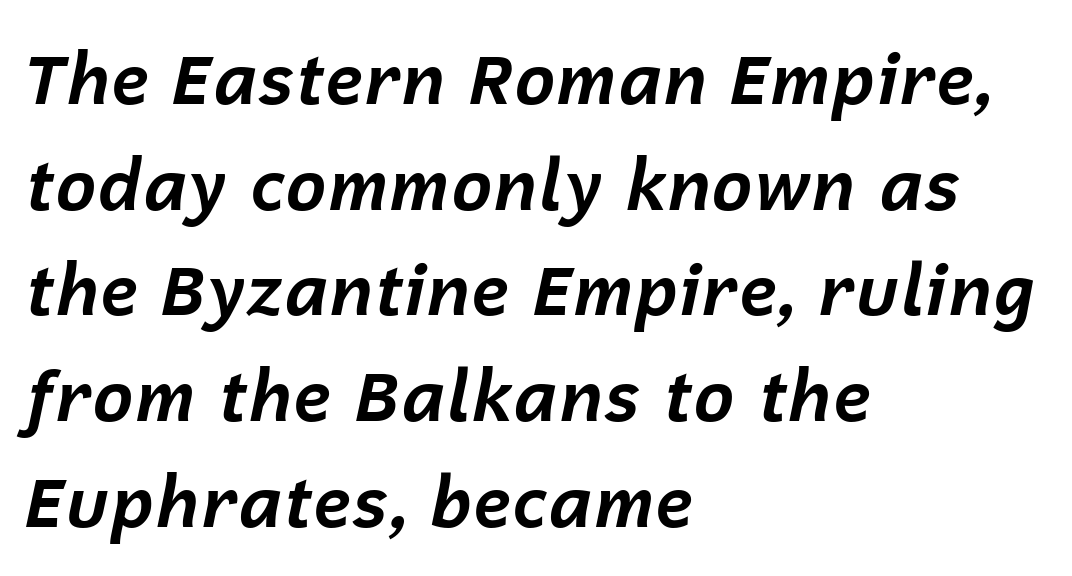
The image shows 70 px bold type, italic (leaning right); set left-aligned, normal line spacing (1.51x), normal letter spacing, not underlined; low stroke contrast and a medium x-height.
